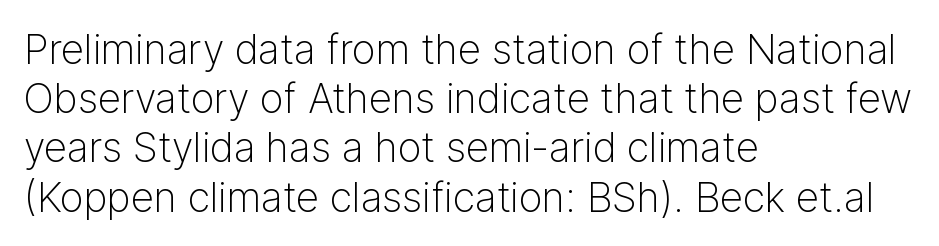
The image shows 41 px light sans-serif type, upright; set left-aligned, line spacing 1.2x, normal letter spacing, not underlined; low stroke contrast and a medium x-height.
